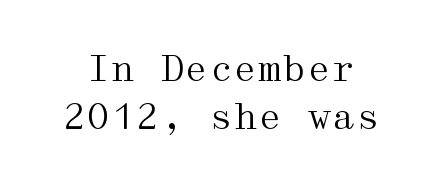
Q: Is the text bold? A: No.
Q: Is the text italic (slanted)? A: No, it is upright.
Q: Is the typeface a serif or a sans-serif typeface? A: Serif.
Q: Is the text underlined? A: No.
Q: Is the spacing between letters normal or unusually wide? A: Normal.
Q: Is the spacing between lines tight, normal or loose? A: Normal.
Q: Width (condensed, normal, or wide)? A: Wide.
Q: Stroke contrast? A: Medium.
Q: x-height? A: Medium.
